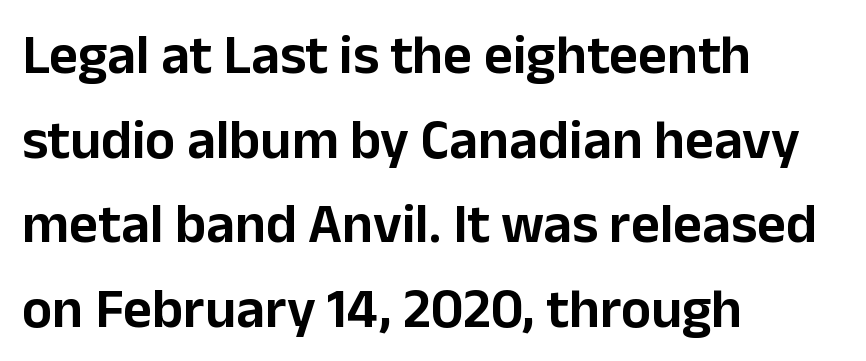
The lines sit at an ordinary, default distance from one another. The lettering holds an erect, upright posture throughout. Underlining? Definitely not there. Line beginnings align vertically; line endings do not. This rendering leaves character spacing at its baseline value. Serif or sans? Sans — the stroke terminals are bare.
